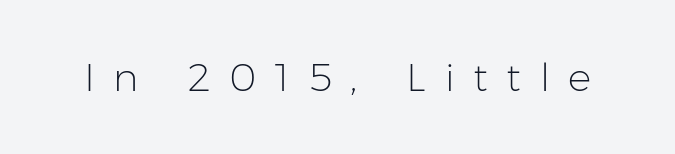
The line texture is sparse and dotted thanks to wide tracking. The lettering stays uniformly vertical, giving the passage a roman look. Looks like regular typesetting: each glyph gets only the width it needs. No chunkiness to these letters — they're not bold.
